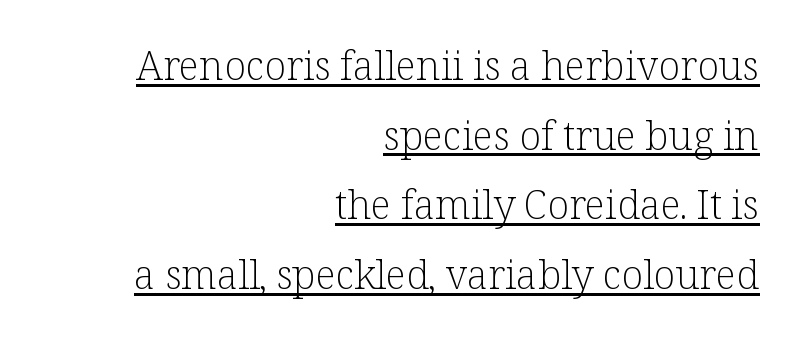
{"serif": "yes", "italic": "no", "bold": "no", "weight": "light", "width": "normal", "stroke_contrast": "low", "x_height": "medium", "monospaced": "no", "underline": "yes", "align": "right", "line_spacing_ratio": 1.74, "letter_spacing": "normal", "letter_spacing_em": 0.0, "glyph_px": 40}
